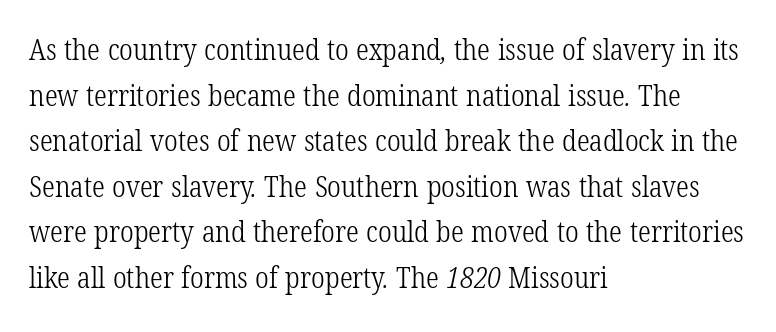
The image shows 29 px light, condensed serif type; set left-aligned, normal line spacing (1.57x), normal letter spacing, not underlined; low stroke contrast and a medium x-height.
